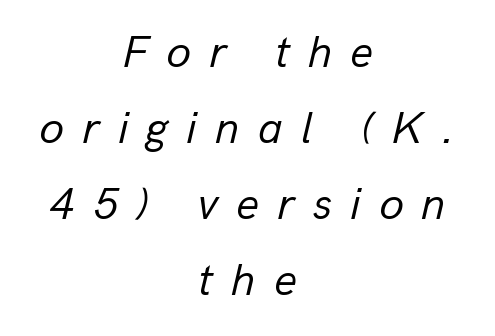
{"italic": "yes", "lean": "right", "slant_degrees": 13, "bold": "no", "weight": "regular", "width": "normal", "stroke_contrast": "low", "x_height": "medium", "monospaced": "no", "underline": "no", "align": "center", "line_spacing": "normal", "line_spacing_ratio": 1.69, "letter_spacing": "wide", "letter_spacing_em": 0.4, "glyph_px": 45}
